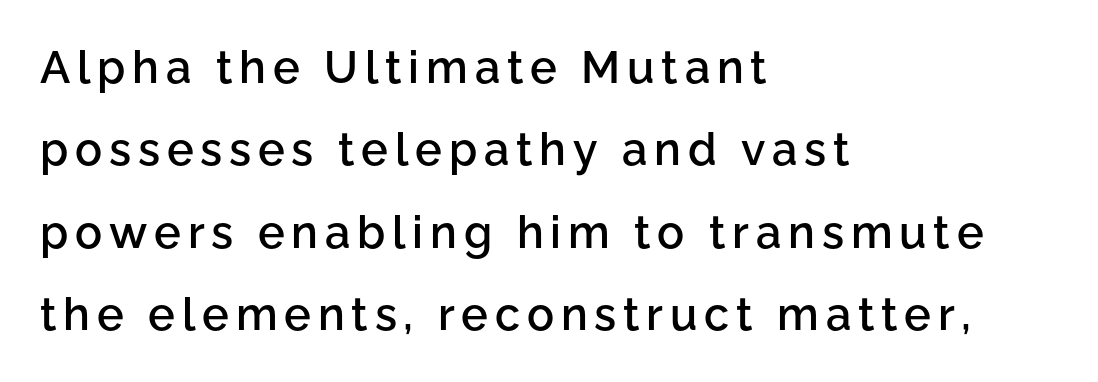
{"serif": "no", "italic": "no", "bold": "semi", "weight": "semibold", "width": "normal", "stroke_contrast": "low", "x_height": "medium", "monospaced": "no", "underline": "no", "align": "left", "line_spacing_ratio": 1.83, "glyph_px": 45}
